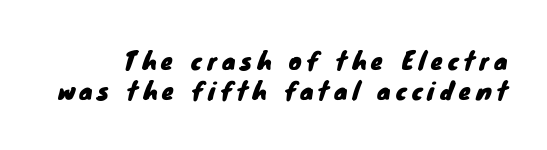
The image shows 24 px text type; set normal line spacing (1.26x), unusually wide letter spacing (+0.22 em), not underlined.
